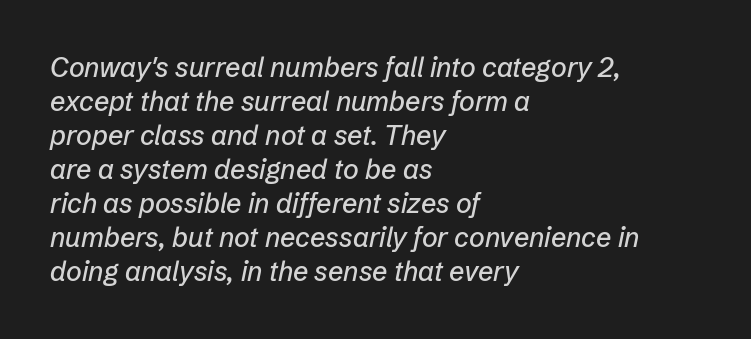
Alignment: flush left. Does the lettering tilt? It does — this is italic. Between one letter and the next there's only the usual sliver of space. Check the space under the baseline: it is left empty. Summary of vertical rhythm: regular, with standard interline spacing.
